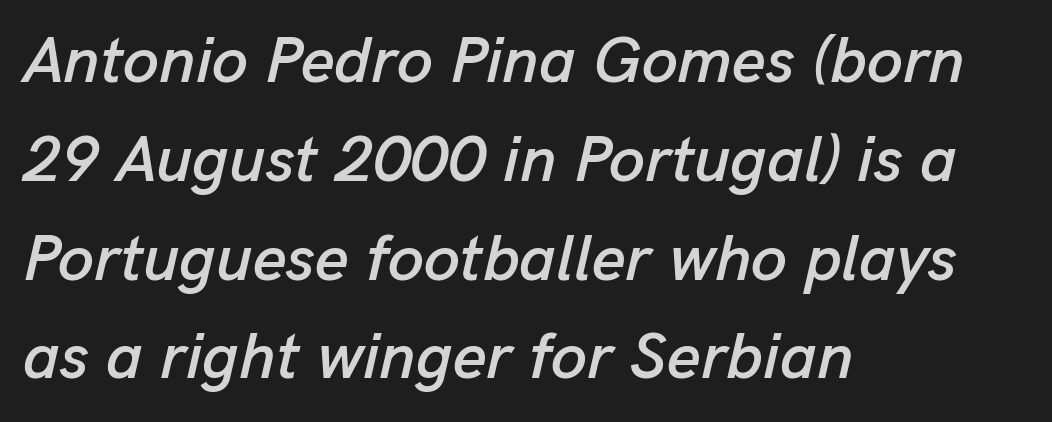
Q: Is the text italic (slanted)? A: Yes, it leans right by about 13 degrees.
Q: Is the text underlined? A: No.
Q: How is the paragraph aligned? A: Left-aligned.
Q: Is the spacing between letters normal or unusually wide? A: Normal.
Q: Is the spacing between lines tight, normal or loose? A: Normal.
Q: Width (condensed, normal, or wide)? A: Normal.
Q: Stroke contrast? A: Low.
Q: x-height? A: Medium.
Q: Monospaced? A: No.
